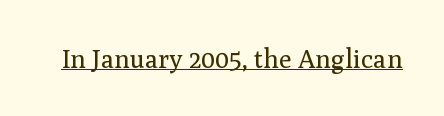
Short note: letters normally spaced. Is this a heavy cut? Hardly; it is regular or lighter. This sample uses an upright cut, with every glyph sitting square on the baseline. Is there an underline? Yes — a line sits under the letters.
